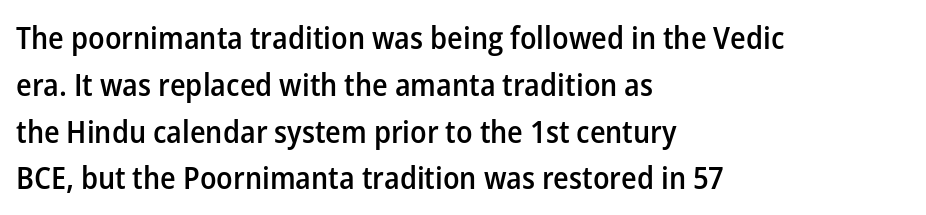
The letters stand straight up with perfectly vertical stems. A typesetter would call this leading conventional body-copy spacing. Students, this is semibold: more ink than regular, less than bold. A typesetter would label this face a sans.
